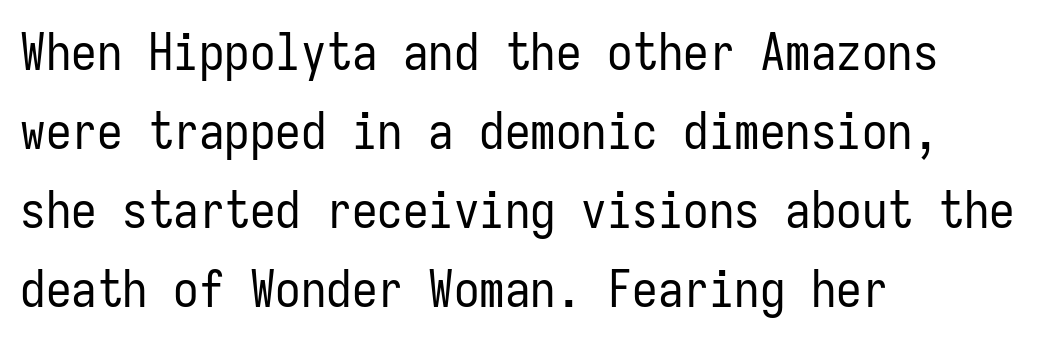
{"serif": "no", "italic": "no", "bold": "no", "weight": "regular", "width": "condensed", "stroke_contrast": "low", "x_height": "medium", "monospaced": "yes", "underline": "no", "align": "left", "line_spacing": "normal", "line_spacing_ratio": 1.55, "letter_spacing": "normal", "letter_spacing_em": 0.0, "glyph_px": 51}
